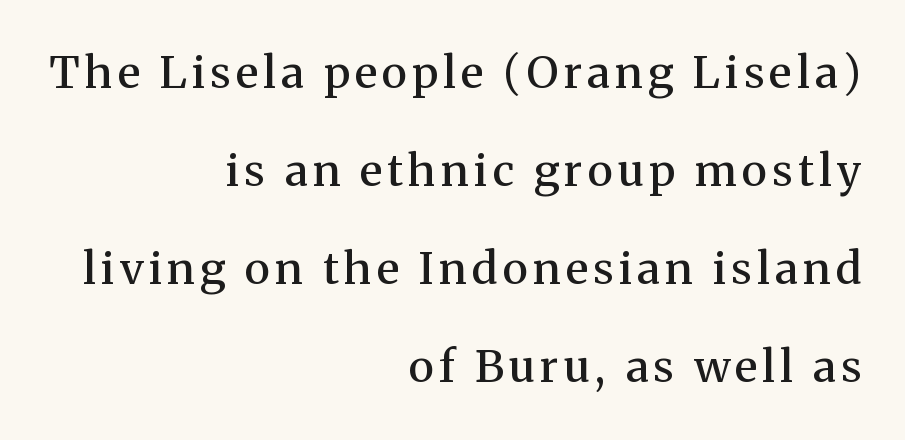
These lines carry some extra weight — a demibold, not a full bold. Lines of text with bare space underneath. The vertical gap from one line to the next is large. Typeset ragged left — the right edge is the straight one. Proportional: the letters do not fall into vertical columns.
